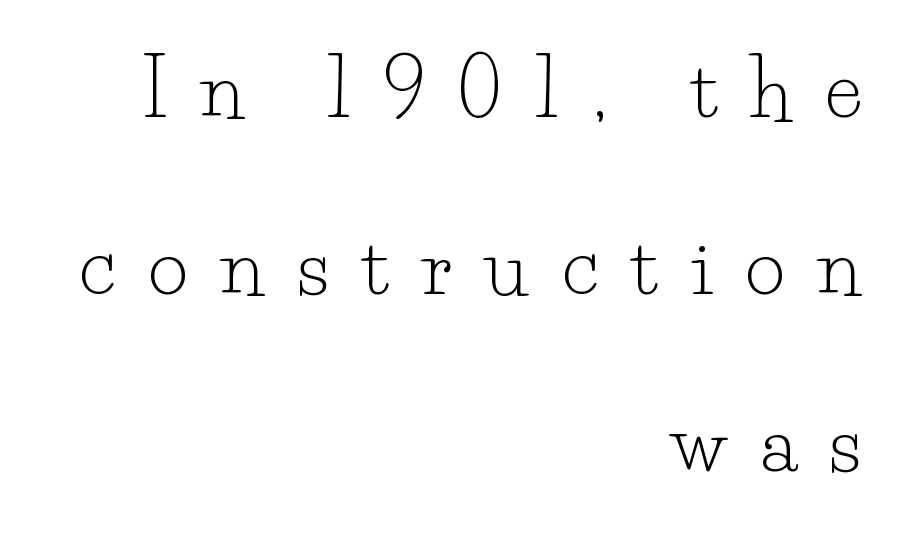
{"serif": "yes", "italic": "no", "bold": "no", "weight": "light", "width": "normal", "stroke_contrast": "low", "x_height": "small", "monospaced": "no", "underline": "no", "align": "right", "line_spacing": "loose", "line_spacing_ratio": 2.3, "letter_spacing": "wide", "letter_spacing_em": 0.43, "glyph_px": 77}
